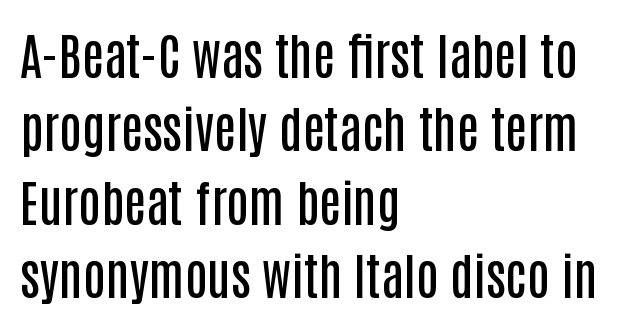
{"serif": "no", "italic": "no", "bold": "semi", "weight": "semibold", "width": "condensed", "stroke_contrast": "low", "x_height": "large", "monospaced": "no", "underline": "no", "align": "left", "line_spacing": "normal", "line_spacing_ratio": 1.47, "letter_spacing": "normal", "letter_spacing_em": 0.0, "glyph_px": 50}
